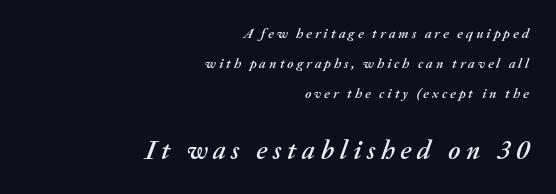
Q: Is the text italic (slanted)? A: Yes, it leans right by about 20 degrees.
Q: Is the text underlined? A: No.
Q: How is the paragraph aligned? A: Right-aligned.
Q: Is the spacing between letters normal or unusually wide? A: Unusually wide.
Q: Is the spacing between lines tight, normal or loose? A: Loose.
Q: Which block of text is set in a larger size, the first (top) or the second (bottom)? A: The second (bottom) one.
